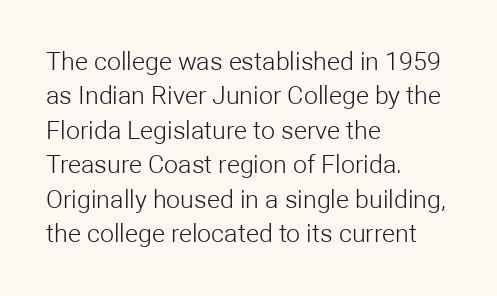
{"italic": "no", "bold": "no", "underline": "no", "align": "left", "line_spacing": "normal", "line_spacing_ratio": 1.38, "letter_spacing": "normal", "letter_spacing_em": 0.0, "glyph_px": 25}
